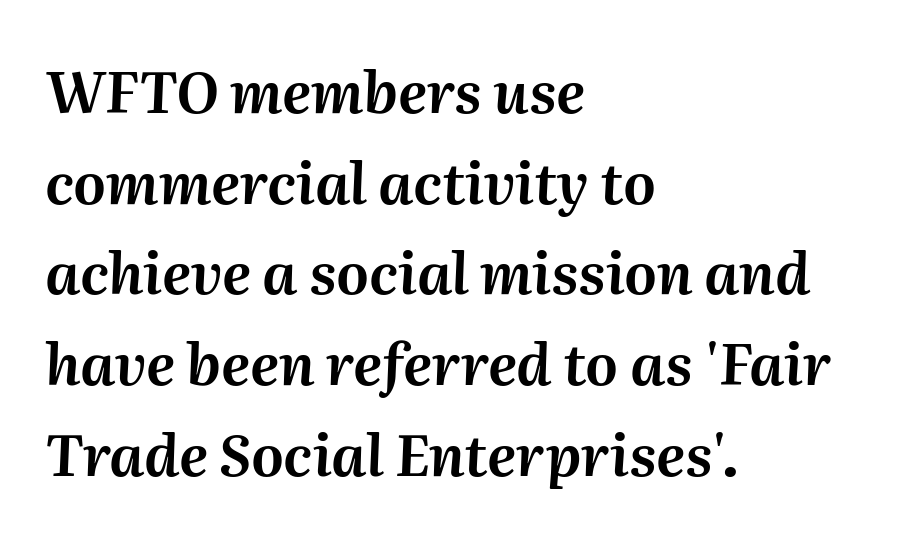
{"italic": "yes", "lean": "right", "slant_degrees": 2, "width": "normal", "stroke_contrast": "medium", "x_height": "medium", "monospaced": "no", "underline": "no", "align": "left", "line_spacing": "normal", "line_spacing_ratio": 1.59, "letter_spacing": "normal", "letter_spacing_em": 0.0, "glyph_px": 57}
